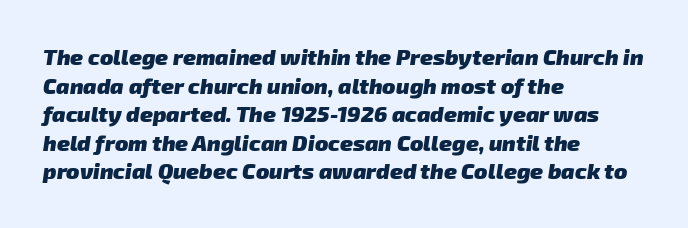
The image shows 22 px bold type; set left-aligned, normal line spacing (1.3x), normal letter spacing, not underlined.
